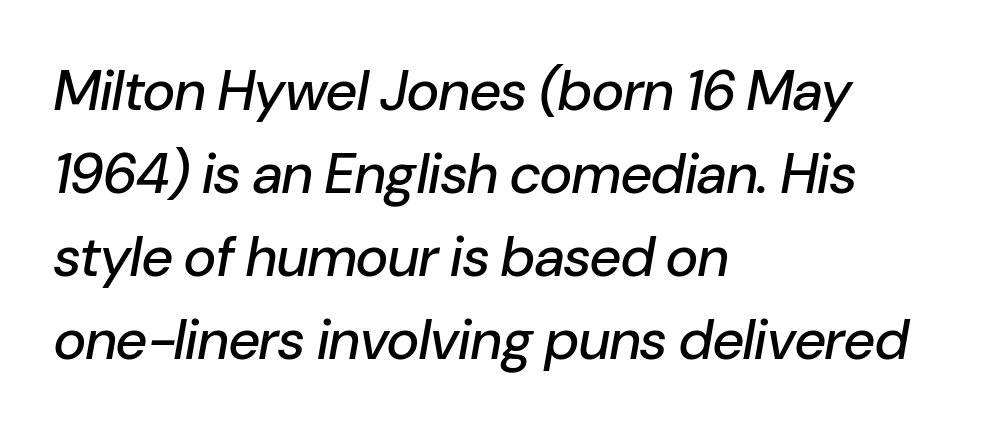
Baseline-to-baseline distance is the conventional proportion of letter height. A student would call this left alignment; a typographer would say flush left, rag right. Each word holds together tightly as a unit, with standard inter-letter gaps. The specimen reads as italic at a glance.
